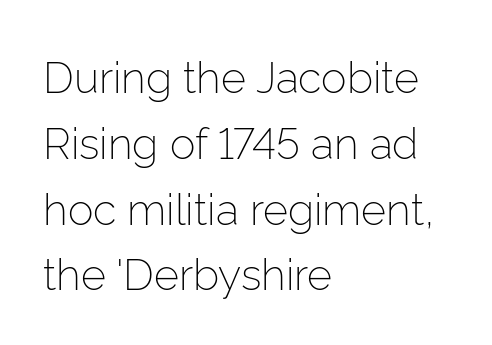
{"serif": "no", "italic": "no", "bold": "no", "weight": "light", "width": "normal", "stroke_contrast": "low", "x_height": "medium", "monospaced": "no", "underline": "no", "align": "left", "line_spacing": "normal", "line_spacing_ratio": 1.53, "letter_spacing": "normal", "letter_spacing_em": 0.0, "glyph_px": 43}
